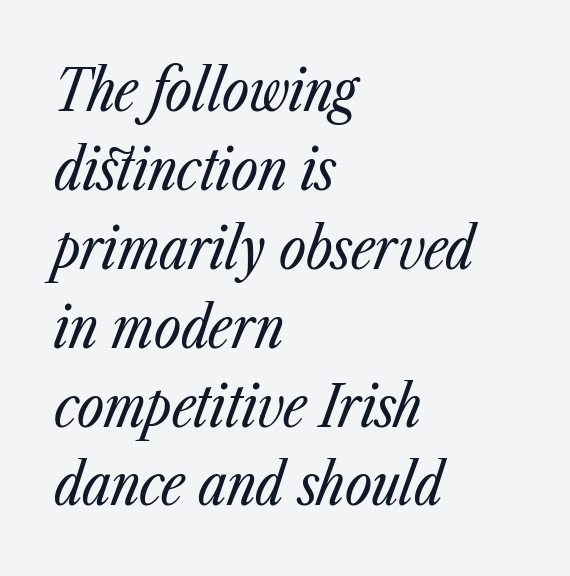
Notice how the stems are inclined rather than vertical — that's the hallmark of italics. Students, observe: this is what conventionally led text looks like. No chunkiness to these letters — they're not bold. Is the block centered? No — it sits flush against the left margin.
